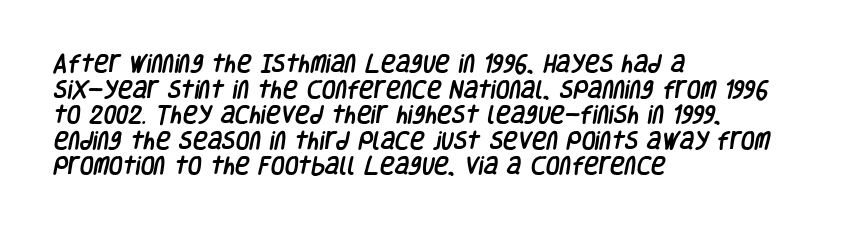
The image shows 20 px text type; set left-aligned, normal line spacing (1.28x), normal letter spacing, not underlined.
